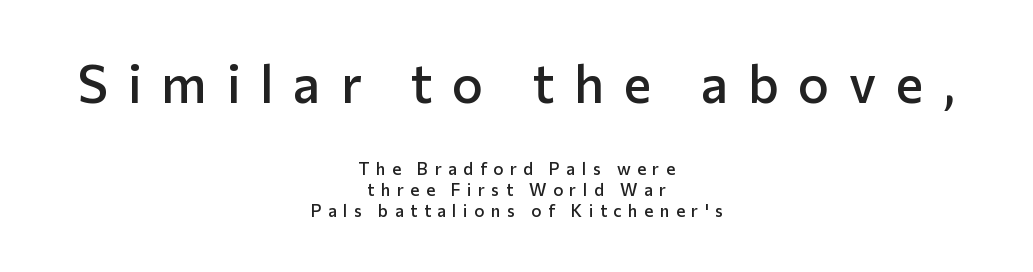
Clear beneath every line of the passage. The axis of the letterforms is exactly vertical. The passage shown is semibold, sitting just below true bold. Words appear elongated and porous because spacing is wide.
